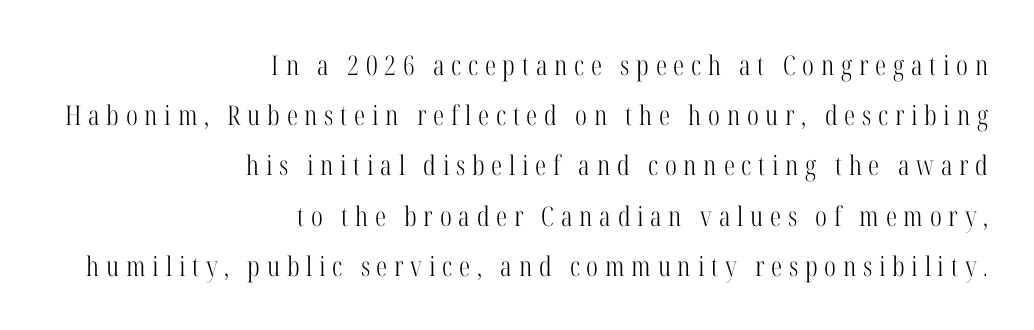
Q: Is the text bold? A: No.
Q: Is the text italic (slanted)? A: No, it is upright.
Q: Is the text underlined? A: No.
Q: How is the paragraph aligned? A: Right-aligned.
Q: Is the spacing between letters normal or unusually wide? A: Unusually wide.
